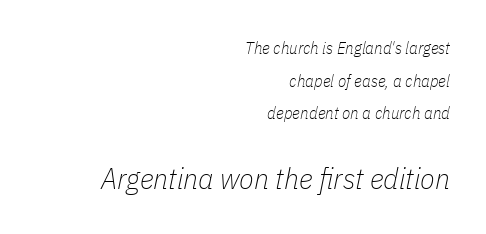
Q: Is the text bold? A: No.
Q: Is the text italic (slanted)? A: Yes, it leans right by about 11 degrees.
Q: Is the text underlined? A: No.
Q: How is the paragraph aligned? A: Right-aligned.
Q: Is the spacing between letters normal or unusually wide? A: Normal.
Q: Is the spacing between lines tight, normal or loose? A: Loose.
Q: Which block of text is set in a larger size, the first (top) or the second (bottom)? A: The second (bottom) one.
Q: Width (condensed, normal, or wide)? A: Condensed.
Q: Stroke contrast? A: Low.
Q: x-height? A: Medium.
Q: Monospaced? A: No.
